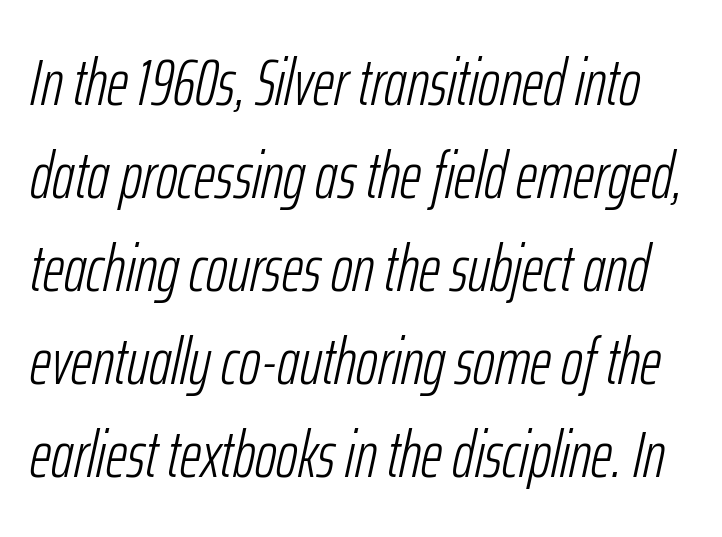
The designer left line spacing at the default. Vertical stems look standard width or narrower in stroke. You could not count columns in this text — the font is proportionally spaced. There's an unmistakable incline to the writing here. The string is rendered with underlining switched off.
